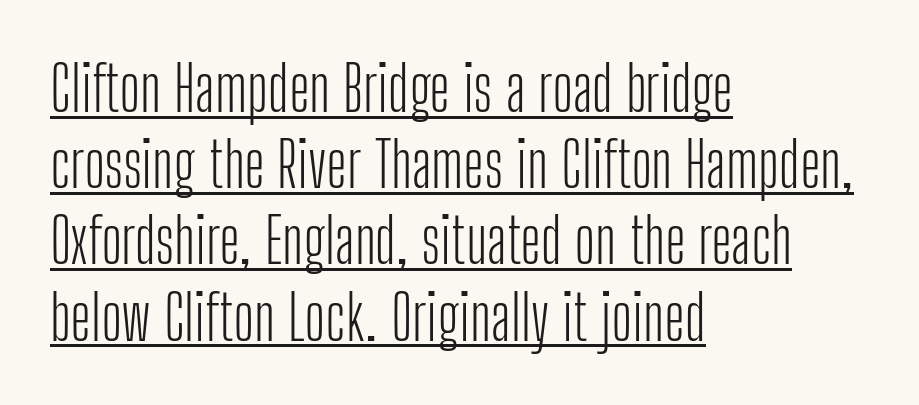
Q: Is the text bold? A: No.
Q: Is the text italic (slanted)? A: No, it is upright.
Q: Is the typeface a serif or a sans-serif typeface? A: Sans-serif.
Q: Is the text underlined? A: Yes.
Q: How is the paragraph aligned? A: Left-aligned.
Q: Is the spacing between letters normal or unusually wide? A: Normal.
Q: Width (condensed, normal, or wide)? A: Condensed.
Q: Stroke contrast? A: Low.
Q: x-height? A: Medium.
Q: Monospaced? A: No.
